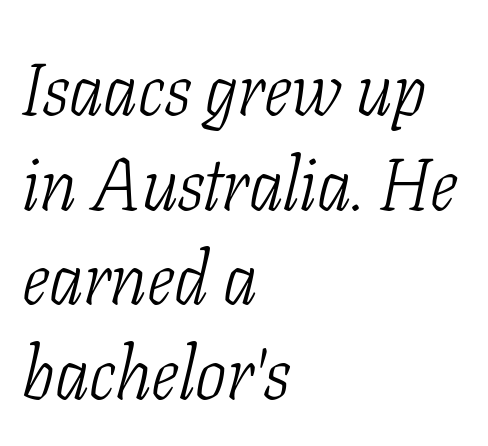
Q: Is the text bold? A: No.
Q: Is the text italic (slanted)? A: Yes, it leans right by about 11 degrees.
Q: Is the typeface a serif or a sans-serif typeface? A: Serif.
Q: Is the text underlined? A: No.
Q: How is the paragraph aligned? A: Left-aligned.
Q: Is the spacing between letters normal or unusually wide? A: Normal.
Q: Is the spacing between lines tight, normal or loose? A: Normal.
Q: Width (condensed, normal, or wide)? A: Condensed.
Q: Stroke contrast? A: Low.
Q: x-height? A: Medium.
Q: Monospaced? A: No.
